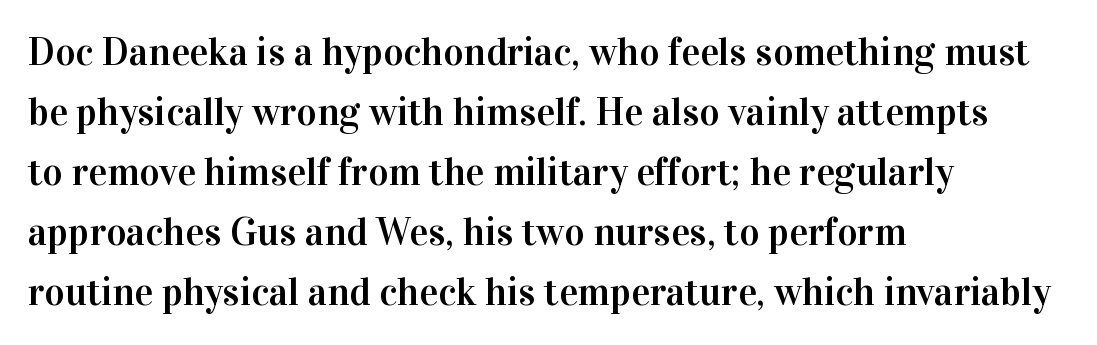
The image shows 39 px serif type, upright; set left-aligned, normal line spacing (1.54x), normal letter spacing, not underlined; high stroke contrast and a medium x-height.
